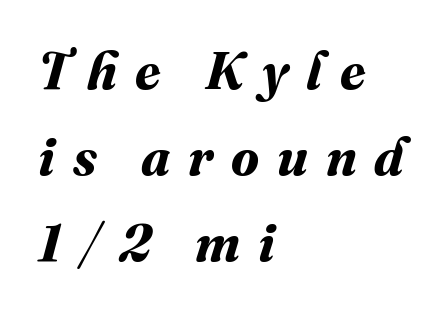
The image shows 52 px bold type; set left-aligned, normal line spacing (1.65x), unusually wide letter spacing (+0.34 em), not underlined; medium stroke contrast and a medium x-height.
